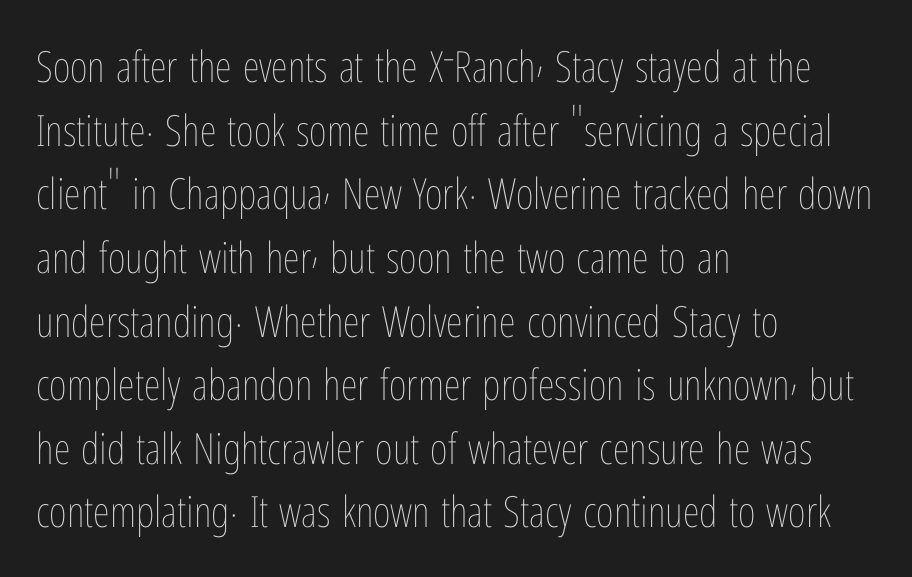
Does the lettering tilt? It doesn't — this is upright. Nothing heavy about these letters — not bold at all. Compared with typical body copy, the letter spacing here is the same. The text block is weighted toward the left margin, trailing off unevenly rightward. Reading down the column, the eye jumps a familiar distance to each next line. The space directly below the letters is spotless.
